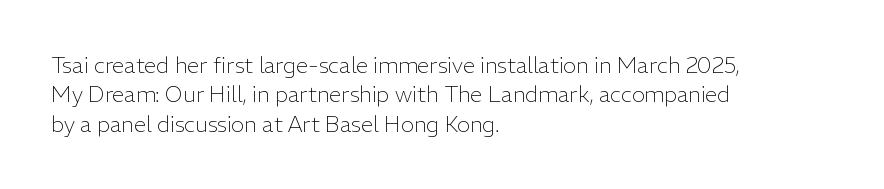
{"italic": "no", "bold": "no", "underline": "no", "align": "left", "line_spacing": "normal", "line_spacing_ratio": 1.33, "letter_spacing": "normal", "letter_spacing_em": 0.0, "glyph_px": 22}
